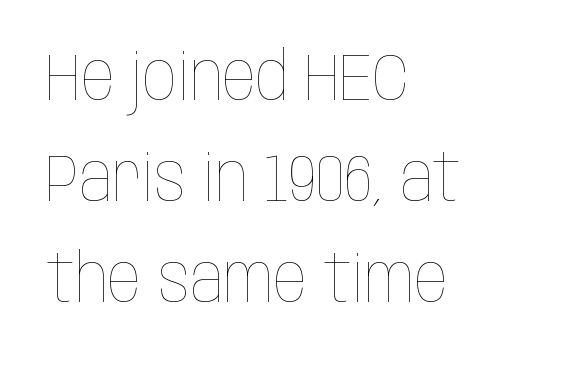
Q: Is the text bold? A: No.
Q: Is the text italic (slanted)? A: No, it is upright.
Q: Is the text underlined? A: No.
Q: How is the paragraph aligned? A: Left-aligned.
Q: Is the spacing between letters normal or unusually wide? A: Normal.
Q: Is the spacing between lines tight, normal or loose? A: Normal.
Q: Width (condensed, normal, or wide)? A: Condensed.
Q: Stroke contrast? A: Low.
Q: x-height? A: Large.
Q: Monospaced? A: No.
